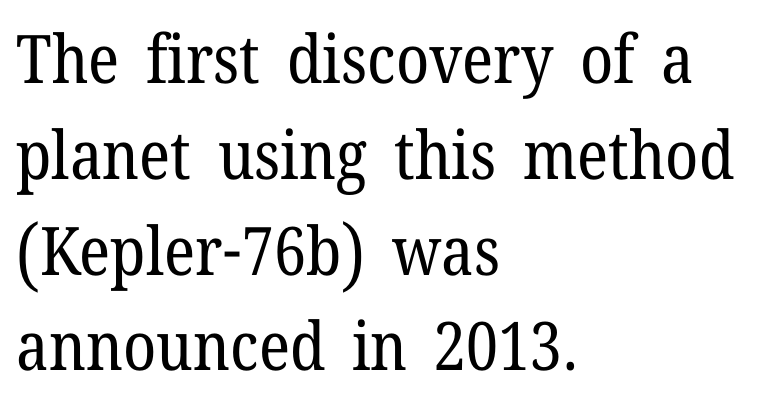
{"serif": "yes", "italic": "no", "bold": "no", "weight": "regular", "width": "normal", "stroke_contrast": "low", "x_height": "medium", "monospaced": "no", "underline": "no", "align": "left", "line_spacing": "normal", "line_spacing_ratio": 1.43, "letter_spacing": "normal", "letter_spacing_em": 0.0, "glyph_px": 67}
